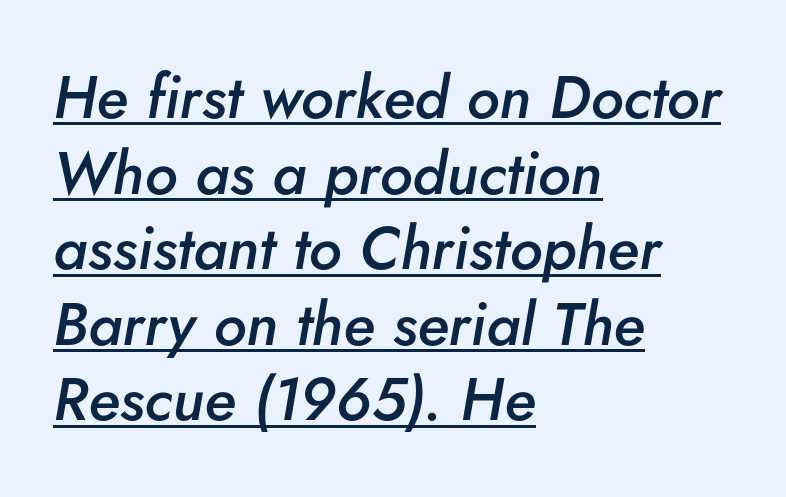
The image shows 60 px semibold type, italic (leaning right); set left-aligned, normal line spacing (1.26x), normal letter spacing, underlined; low stroke contrast and a small x-height.
